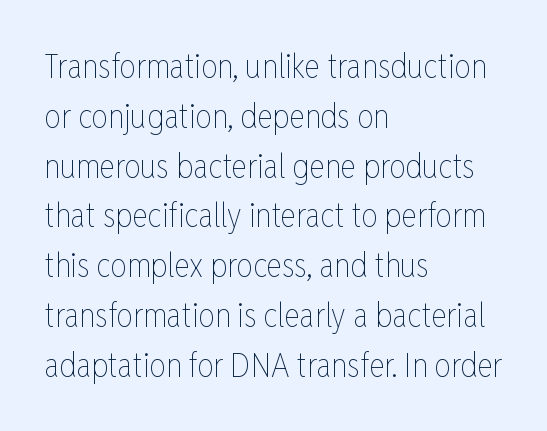
The image shows 33 px thin, condensed type, upright; set left-aligned, normal line spacing (1.51x), normal letter spacing, not underlined; low stroke contrast and a medium x-height.
